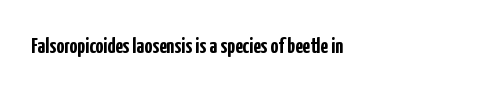
Q: Is the text bold? A: Yes.
Q: Is the text italic (slanted)? A: No, it is upright.
Q: Is the text underlined? A: No.
Q: Is the spacing between letters normal or unusually wide? A: Normal.
